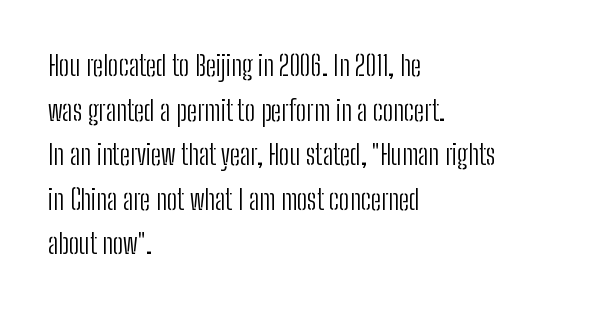
Each row of text sits above clean, open space. The rendering uses natural spacing where letterforms have individual widths. This sample uses plain, unmodified letter spacing. It's the straight-up-and-down kind of type.
